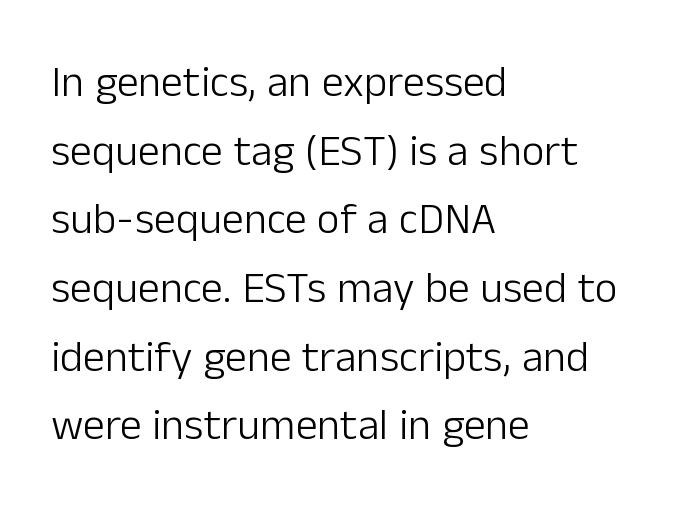
Q: Is the text bold? A: No.
Q: Is the text italic (slanted)? A: No, it is upright.
Q: Is the typeface a serif or a sans-serif typeface? A: Sans-serif.
Q: Is the text underlined? A: No.
Q: How is the paragraph aligned? A: Left-aligned.
Q: Is the spacing between letters normal or unusually wide? A: Normal.
Q: Is the spacing between lines tight, normal or loose? A: Normal.
Q: Width (condensed, normal, or wide)? A: Normal.
Q: Stroke contrast? A: Low.
Q: x-height? A: Medium.
Q: Monospaced? A: No.
